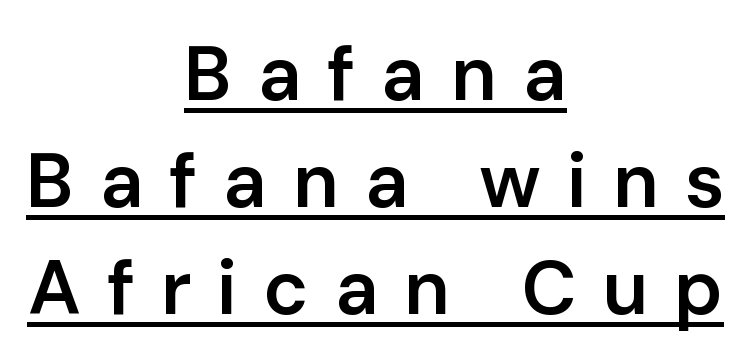
The image shows 76 px semibold sans-serif type, upright; set centered, normal line spacing (1.41x), unusually wide letter spacing (+0.34 em), underlined; low stroke contrast and a medium x-height.
